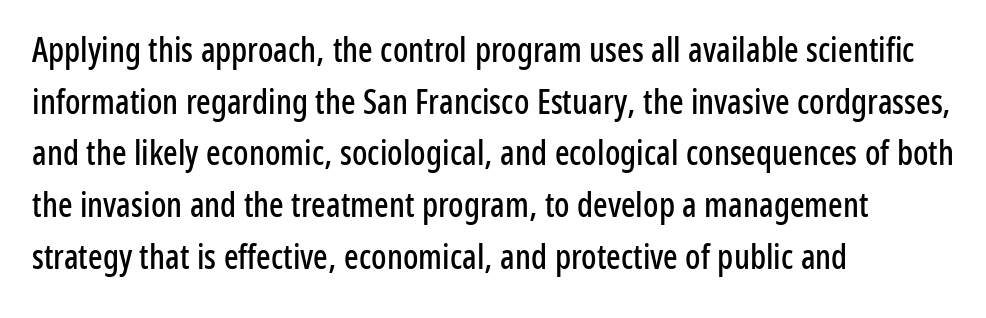
{"serif": "no", "italic": "no", "width": "condensed", "stroke_contrast": "low", "x_height": "medium", "monospaced": "no", "underline": "no", "align": "left", "line_spacing": "normal", "line_spacing_ratio": 1.52, "letter_spacing": "normal", "letter_spacing_em": 0.0, "glyph_px": 34}
